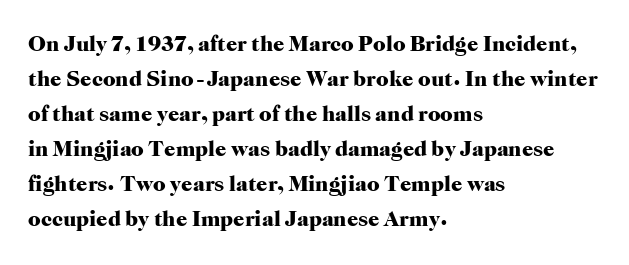
{"italic": "no", "bold": "yes", "underline": "no", "align": "left", "line_spacing": "normal", "line_spacing_ratio": 1.59, "letter_spacing": "normal", "letter_spacing_em": 0.0, "glyph_px": 22}
